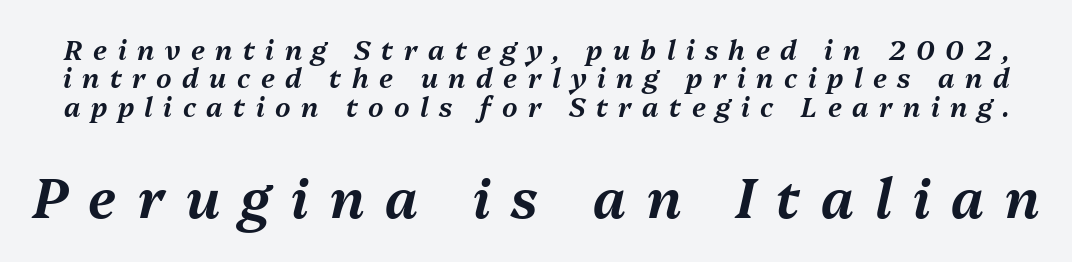
Anything drawn beneath the words? Only blank space. Size contrast runs from small at the top to large at the bottom. Proportional: the letters do not fall into vertical columns. Students, note that the glyphs here are deliberately spaced far apart. Does the leading feel generous? Not at all — it's pinched.
